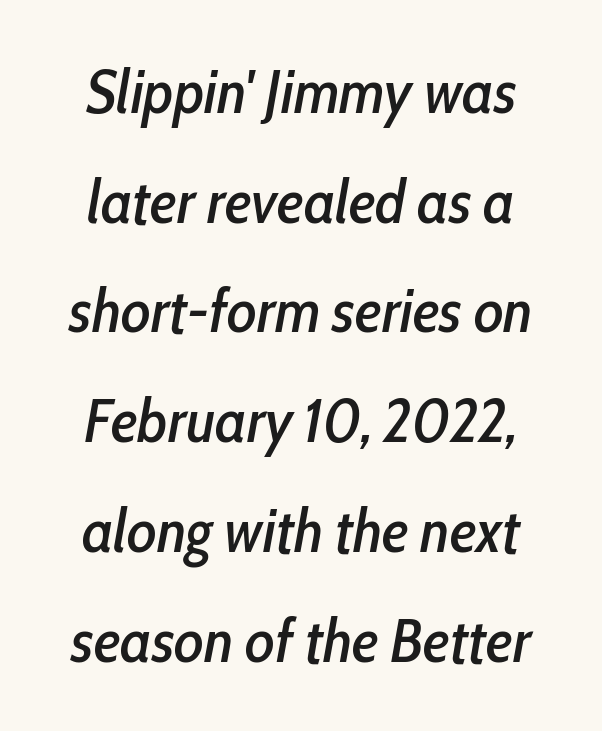
The image shows 62 px condensed type, italic (leaning right); set line spacing 1.77x, normal letter spacing, not underlined; low stroke contrast and a medium x-height.
